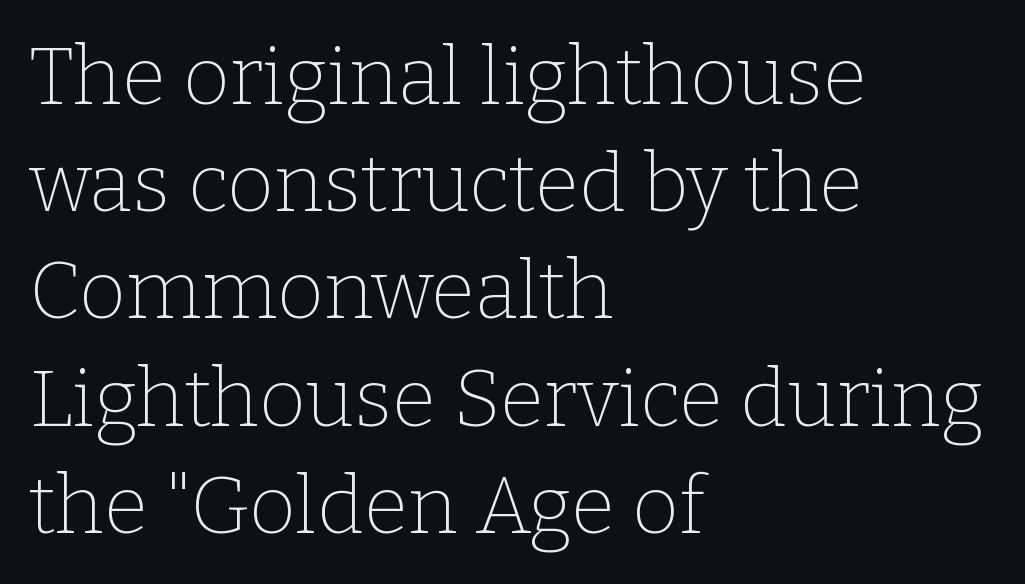
Q: Is the text bold? A: No.
Q: Is the text italic (slanted)? A: No, it is upright.
Q: Is the typeface a serif or a sans-serif typeface? A: Serif.
Q: Is the text underlined? A: No.
Q: How is the paragraph aligned? A: Left-aligned.
Q: Is the spacing between letters normal or unusually wide? A: Normal.
Q: Is the spacing between lines tight, normal or loose? A: Normal.
Q: Width (condensed, normal, or wide)? A: Normal.
Q: Stroke contrast? A: Low.
Q: x-height? A: Medium.
Q: Monospaced? A: No.
